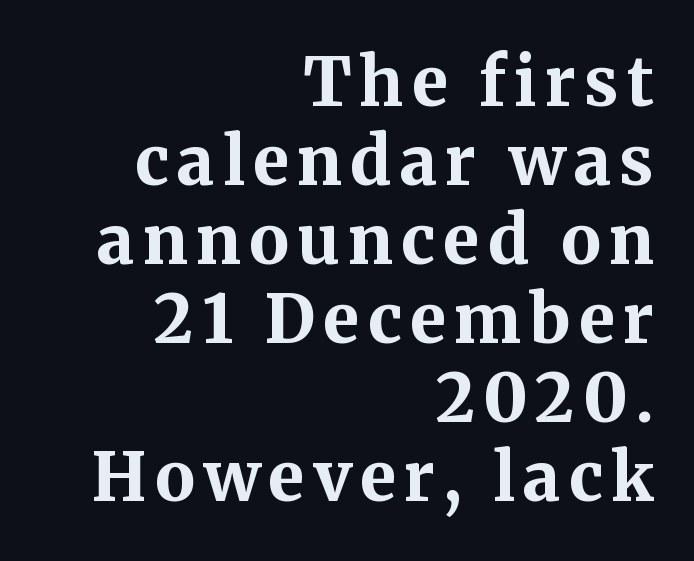
Is the block centered? No — it sits flush against the right margin. Look at the bottom of the vertical strokes: they flare into serifs here. A typesetter would call this proportional, since set widths differ per character. Descenders hang freely into open space. Every stem runs plumb, perpendicular to the baseline. Each glyph is drawn with heavy, bold strokes.
